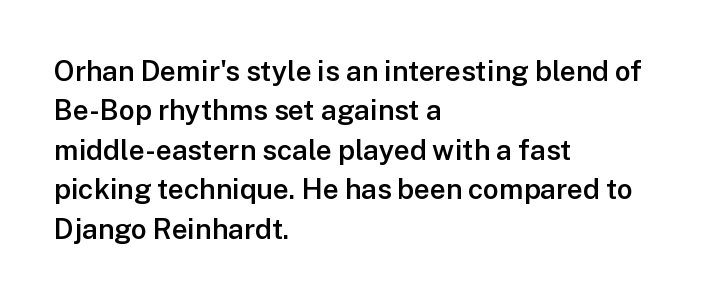
{"serif": "no", "italic": "no", "bold": "semi", "weight": "semibold", "width": "normal", "stroke_contrast": "low", "x_height": "medium", "monospaced": "no", "underline": "no", "align": "left", "line_spacing": "normal", "line_spacing_ratio": 1.41, "letter_spacing": "normal", "letter_spacing_em": 0.0, "glyph_px": 28}
